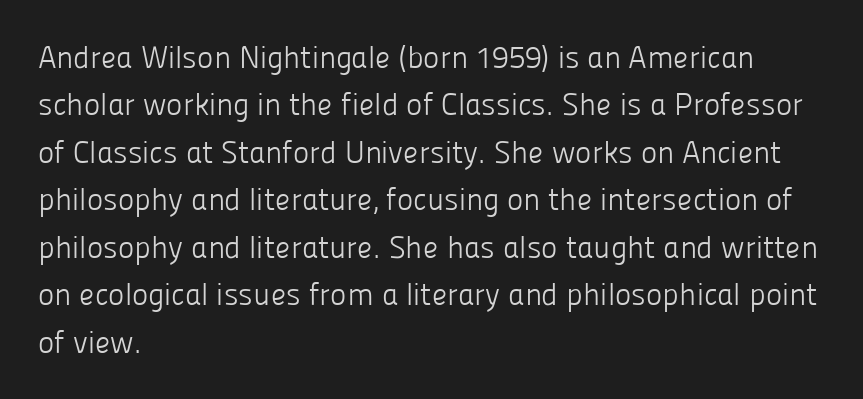
The image shows 31 px light sans-serif type, upright; set left-aligned, normal line spacing (1.53x), normal letter spacing, not underlined; low stroke contrast and a medium x-height.
